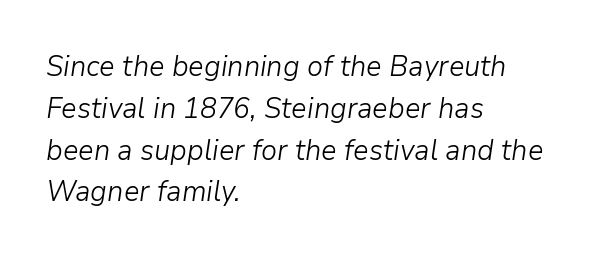
The image shows 29 px light type, italic (leaning right); set left-aligned, normal line spacing (1.44x), normal letter spacing, not underlined; low stroke contrast and a medium x-height.
